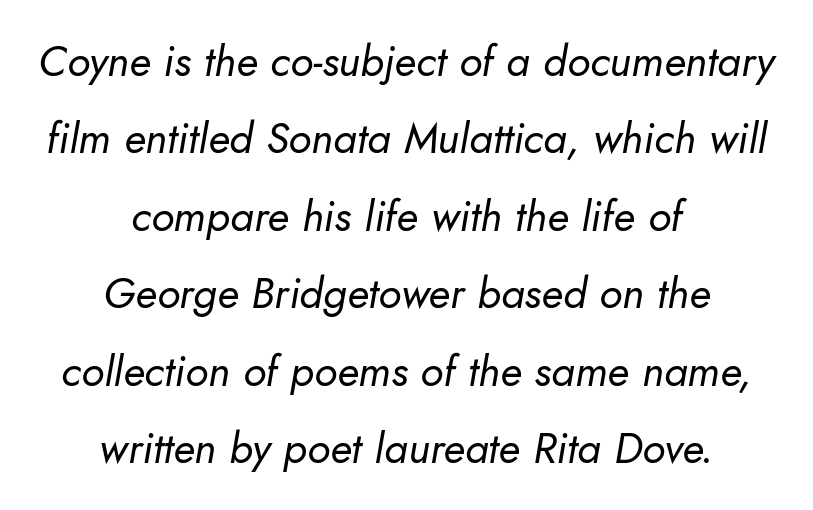
{"italic": "yes", "lean": "right", "slant_degrees": 10, "bold": "no", "weight": "regular", "width": "normal", "stroke_contrast": "low", "x_height": "small", "monospaced": "no", "underline": "no", "align": "center", "line_spacing_ratio": 1.8, "letter_spacing": "normal", "letter_spacing_em": 0.0, "glyph_px": 43}
